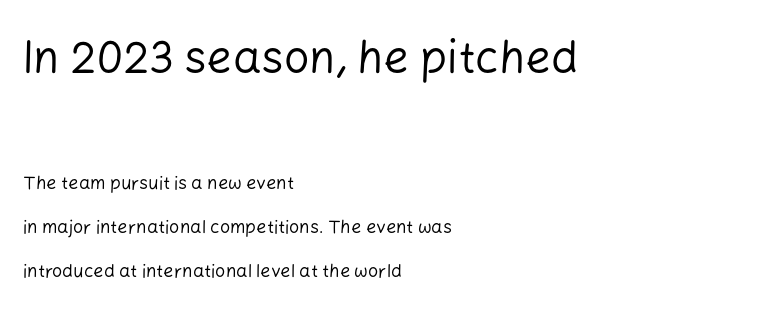
{"serif": "no", "italic": "no", "bold": "no", "weight": "regular", "width": "normal", "stroke_contrast": "low", "x_height": "medium", "monospaced": "no", "underline": "no", "align": "left", "line_spacing": "loose", "line_spacing_ratio": 2.45, "letter_spacing": "normal", "letter_spacing_em": 0.0, "larger_block": "first", "size_ratio": 2.5, "glyph_px": 45}
